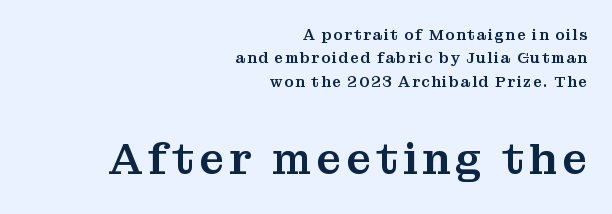
Q: Is the text italic (slanted)? A: No, it is upright.
Q: Is the typeface a serif or a sans-serif typeface? A: Serif.
Q: Is the text underlined? A: No.
Q: How is the paragraph aligned? A: Right-aligned.
Q: Is the spacing between lines tight, normal or loose? A: Normal.
Q: Which block of text is set in a larger size, the first (top) or the second (bottom)? A: The second (bottom) one.
Q: Width (condensed, normal, or wide)? A: Normal.
Q: Stroke contrast? A: Medium.
Q: x-height? A: Medium.
Q: Monospaced? A: No.
